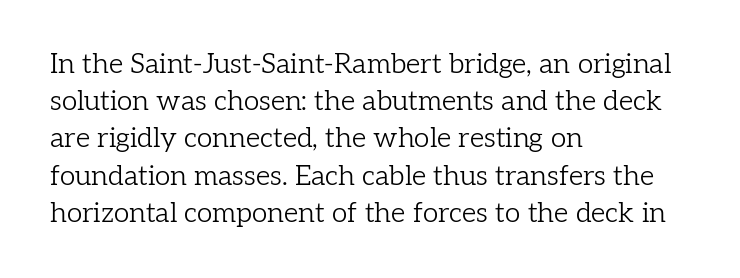
Clear beneath every line of the passage. The passage is arranged the way most books set body copy — flush left. Regarding leading, the lines here are spaced in the standard way. Glyph-to-glyph distance matches everyday printed text. You could not count columns in this text — the font is proportionally spaced. Weight class: somewhere from thin through regular.
